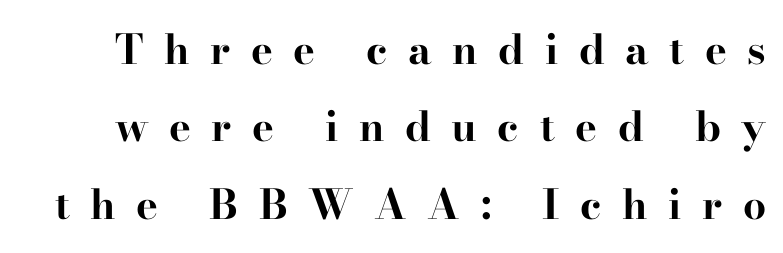
Characters remain perfectly vertical along every line. These lines are rendered in a variable-pitch font. This sample uses a serif face. Spacing between characters has been opened up far beyond the box default.
